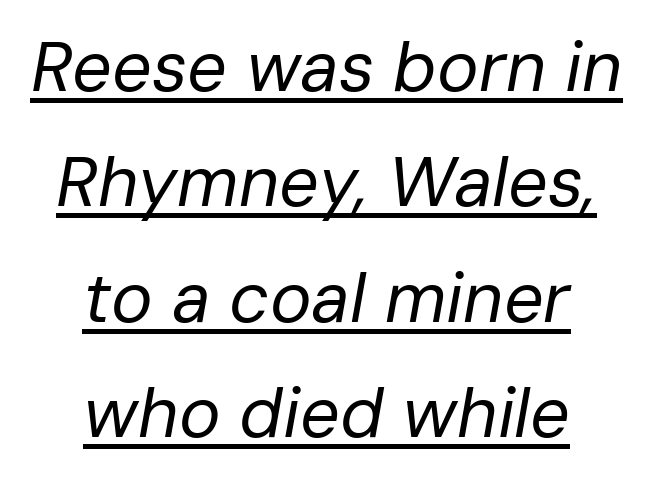
The vertical gap from one line to the next is medium. Italic: yes, the glyphs are oblique. The rendering uses natural spacing where letterforms have individual widths. Where is the straight margin? There isn't one; the lines are centered. This rendering features underlined lettering.
